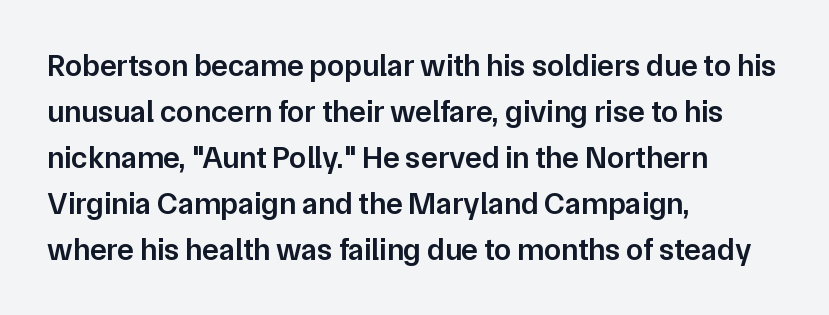
Q: Is the text bold? A: Semi-bold.
Q: Is the text italic (slanted)? A: No, it is upright.
Q: Is the typeface a serif or a sans-serif typeface? A: Sans-serif.
Q: Is the text underlined? A: No.
Q: How is the paragraph aligned? A: Left-aligned.
Q: Is the spacing between letters normal or unusually wide? A: Normal.
Q: Is the spacing between lines tight, normal or loose? A: Normal.
Q: Width (condensed, normal, or wide)? A: Normal.
Q: Stroke contrast? A: Low.
Q: x-height? A: Medium.
Q: Monospaced? A: No.
